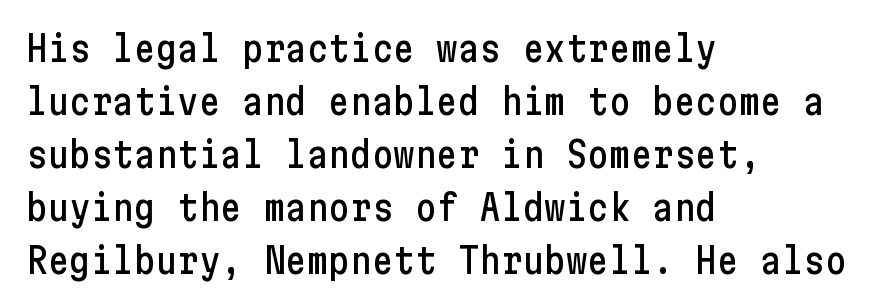
The image shows 36 px condensed sans-serif type, upright; set left-aligned, normal line spacing (1.47x), normal letter spacing, not underlined; low stroke contrast and a medium x-height.
